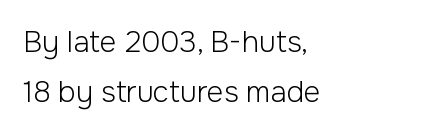
{"serif": "no", "italic": "no", "bold": "no", "weight": "light", "width": "normal", "stroke_contrast": "low", "x_height": "medium", "monospaced": "no", "underline": "no", "align": "left", "line_spacing_ratio": 1.74, "letter_spacing": "normal", "letter_spacing_em": 0.0, "glyph_px": 29}
